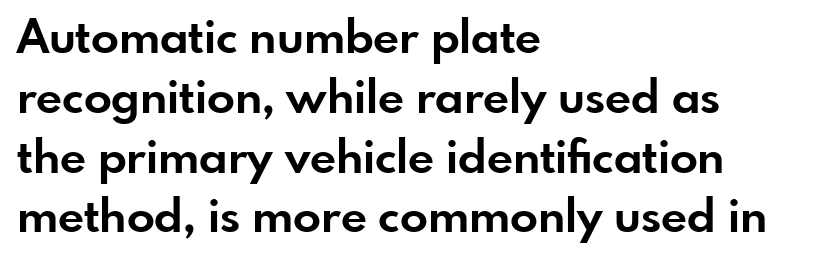
The image shows 46 px bold sans-serif type, upright; set left-aligned, normal line spacing (1.3x), normal letter spacing, not underlined; low stroke contrast and a small x-height.
